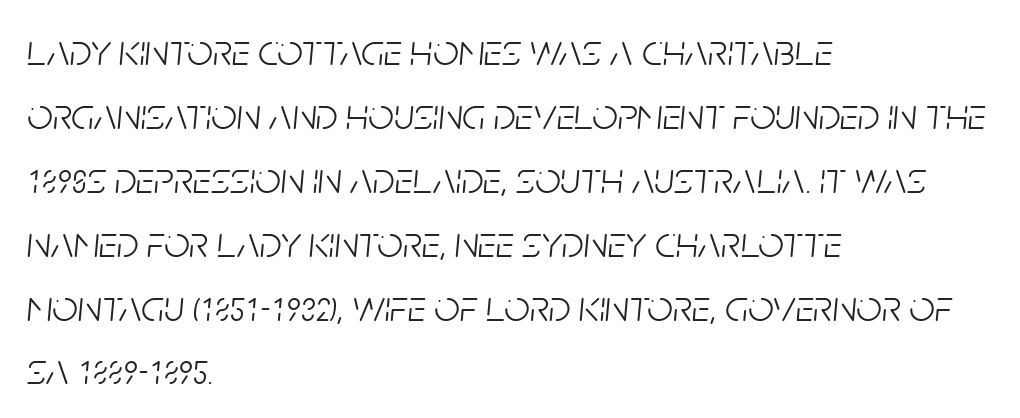
Q: Is the text bold? A: No.
Q: Is the text italic (slanted)? A: Yes, it leans right by about 5 degrees.
Q: Is the text underlined? A: No.
Q: How is the paragraph aligned? A: Left-aligned.
Q: Is the spacing between letters normal or unusually wide? A: Normal.
Q: Is the spacing between lines tight, normal or loose? A: Normal.
Q: Width (condensed, normal, or wide)? A: Condensed.
Q: Stroke contrast? A: Low.
Q: x-height? A: Large.
Q: Monospaced? A: No.
